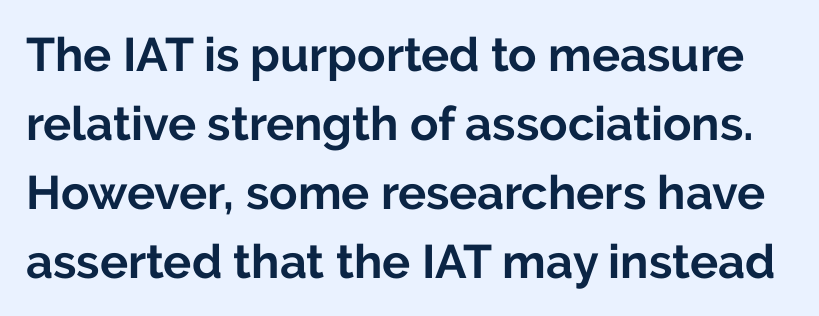
{"serif": "no", "italic": "no", "bold": "yes", "weight": "bold", "width": "normal", "stroke_contrast": "low", "x_height": "medium", "monospaced": "no", "underline": "no", "line_spacing": "normal", "line_spacing_ratio": 1.47, "letter_spacing": "normal", "letter_spacing_em": 0.0, "glyph_px": 47}
